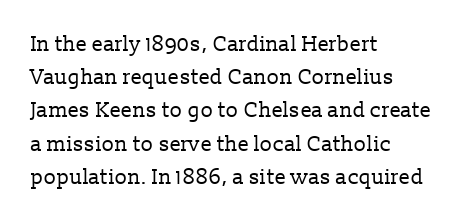
The face looks like a standard text weight, possibly lighter. Short and long lines alike share a common starting point at left. Vertically, the passage feels balanced, rows spaced as you'd expect. A bare baseline throughout the passage. Here the glyphs are tracked normally, forming tight word shapes.
